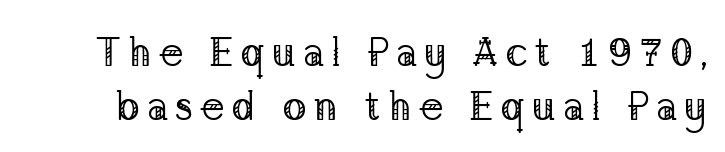
The image shows 40 px regular-weight serif type, upright; set normal line spacing (1.36x), not underlined; low stroke contrast and a medium x-height.
